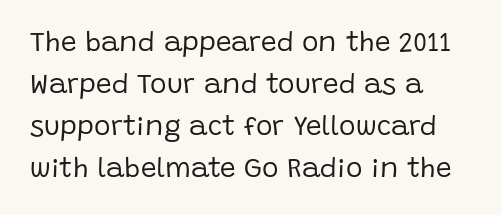
{"serif": "no", "italic": "no", "bold": "no", "weight": "regular", "width": "normal", "stroke_contrast": "low", "x_height": "large", "monospaced": "no", "underline": "no", "align": "left", "line_spacing": "normal", "line_spacing_ratio": 1.5, "letter_spacing": "normal", "letter_spacing_em": 0.0, "glyph_px": 28}
